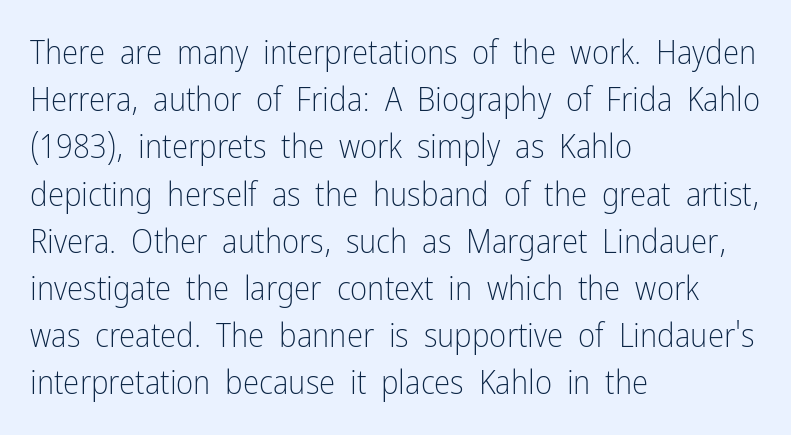
Q: Is the text bold? A: No.
Q: Is the text italic (slanted)? A: No, it is upright.
Q: Is the typeface a serif or a sans-serif typeface? A: Sans-serif.
Q: Is the text underlined? A: No.
Q: How is the paragraph aligned? A: Left-aligned.
Q: Is the spacing between letters normal or unusually wide? A: Normal.
Q: Is the spacing between lines tight, normal or loose? A: Normal.
Q: Width (condensed, normal, or wide)? A: Condensed.
Q: Stroke contrast? A: Low.
Q: x-height? A: Medium.
Q: Monospaced? A: No.
